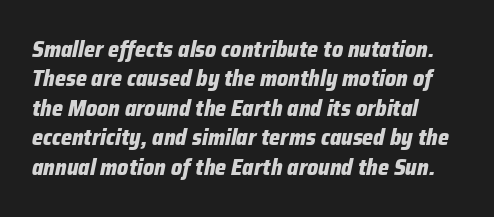
The image shows 22 px bold type, italic (leaning right); set left-aligned, normal line spacing (1.34x), normal letter spacing, not underlined.
